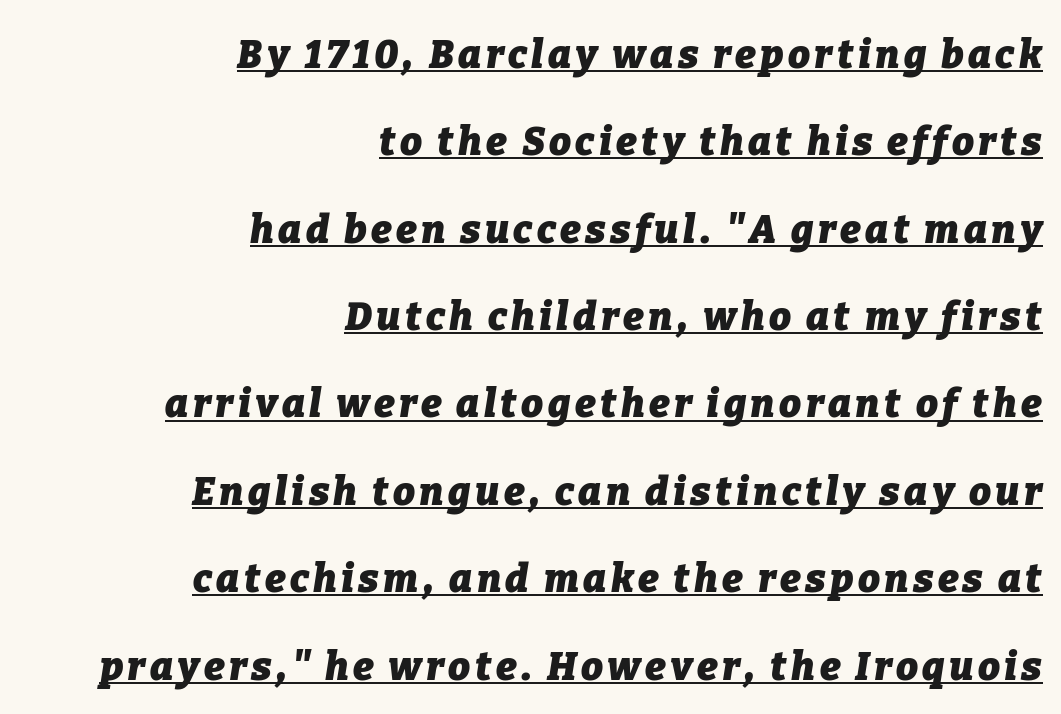
The image shows 39 px heavy type, italic (leaning right); set right-aligned, loose line spacing (2.24x), underlined; low stroke contrast and a medium x-height.
